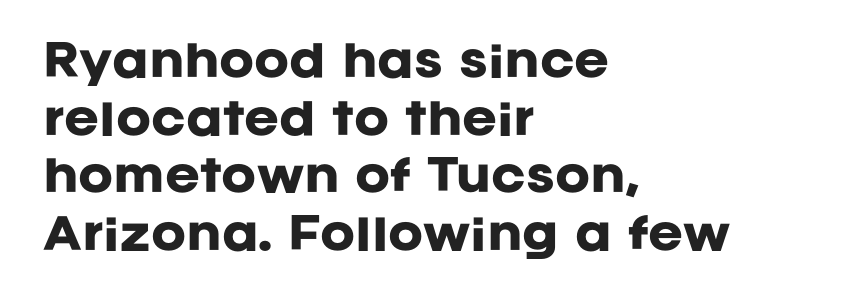
The image shows 42 px heavy sans-serif type, upright; set left-aligned, normal line spacing (1.37x), normal letter spacing, not underlined; low stroke contrast and a large x-height.
